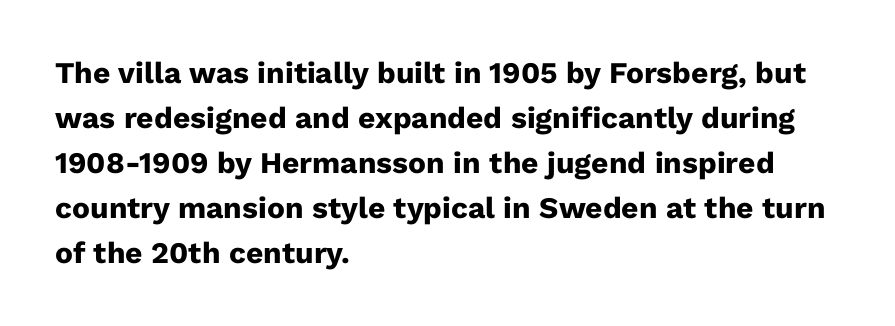
Q: Is the text bold? A: Yes.
Q: Is the text italic (slanted)? A: No, it is upright.
Q: Is the typeface a serif or a sans-serif typeface? A: Sans-serif.
Q: Is the text underlined? A: No.
Q: How is the paragraph aligned? A: Left-aligned.
Q: Is the spacing between letters normal or unusually wide? A: Normal.
Q: Is the spacing between lines tight, normal or loose? A: Normal.
Q: Width (condensed, normal, or wide)? A: Normal.
Q: Stroke contrast? A: Low.
Q: x-height? A: Medium.
Q: Monospaced? A: No.
